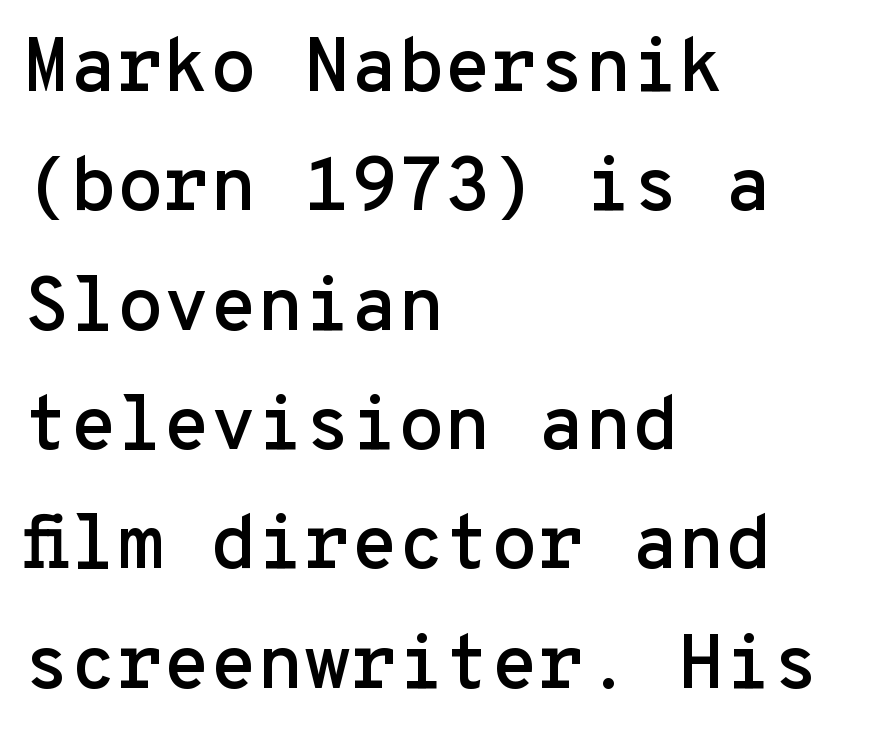
Compared with typical paragraphs, the rows here are spaced about the same. These lines are rendered in a fixed-pitch font. A sans-serif font was chosen for this passage. Each line starts at the same left margin while the right side varies. Nothing unusual about the tracking: characters are spaced as the font intends. Descenders hang freely into open space.
